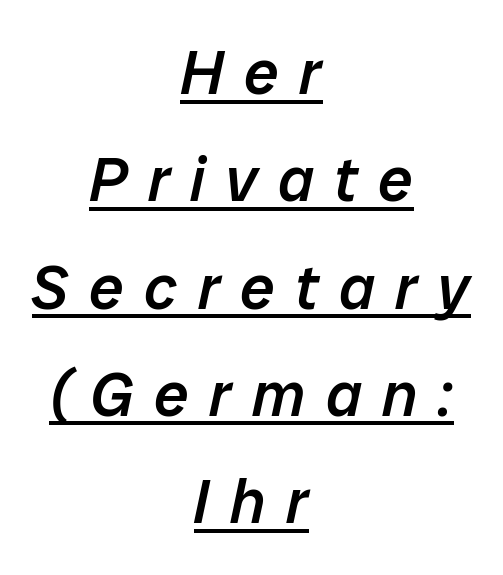
Q: Is the text bold? A: Semi-bold.
Q: Is the text italic (slanted)? A: Yes, it leans right by about 12 degrees.
Q: Is the text underlined? A: Yes.
Q: How is the paragraph aligned? A: Centered.
Q: Is the spacing between letters normal or unusually wide? A: Unusually wide.
Q: Width (condensed, normal, or wide)? A: Normal.
Q: Stroke contrast? A: Low.
Q: x-height? A: Medium.
Q: Monospaced? A: No.
